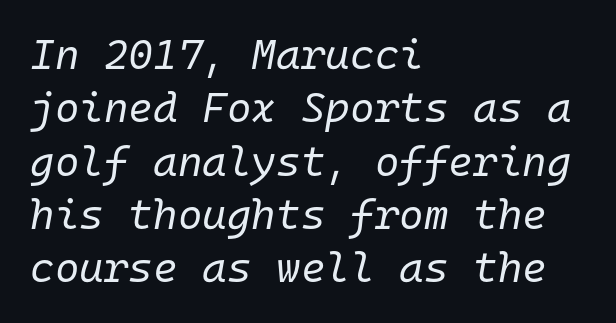
{"italic": "yes", "lean": "right", "slant_degrees": 10, "bold": "no", "weight": "regular", "width": "normal", "stroke_contrast": "low", "x_height": "medium", "monospaced": "yes", "underline": "no", "align": "left", "line_spacing": "normal", "line_spacing_ratio": 1.27, "letter_spacing": "normal", "letter_spacing_em": 0.0, "glyph_px": 42}
